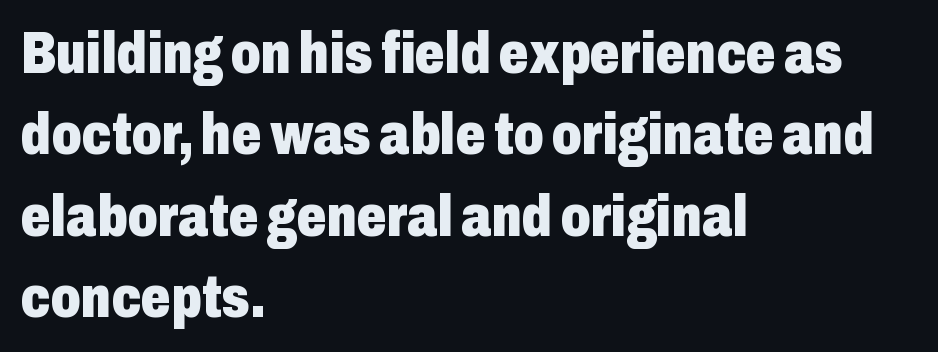
The image shows 59 px heavy, condensed sans-serif type, upright; set left-aligned, normal line spacing (1.38x), normal letter spacing, not underlined; low stroke contrast and a medium x-height.
